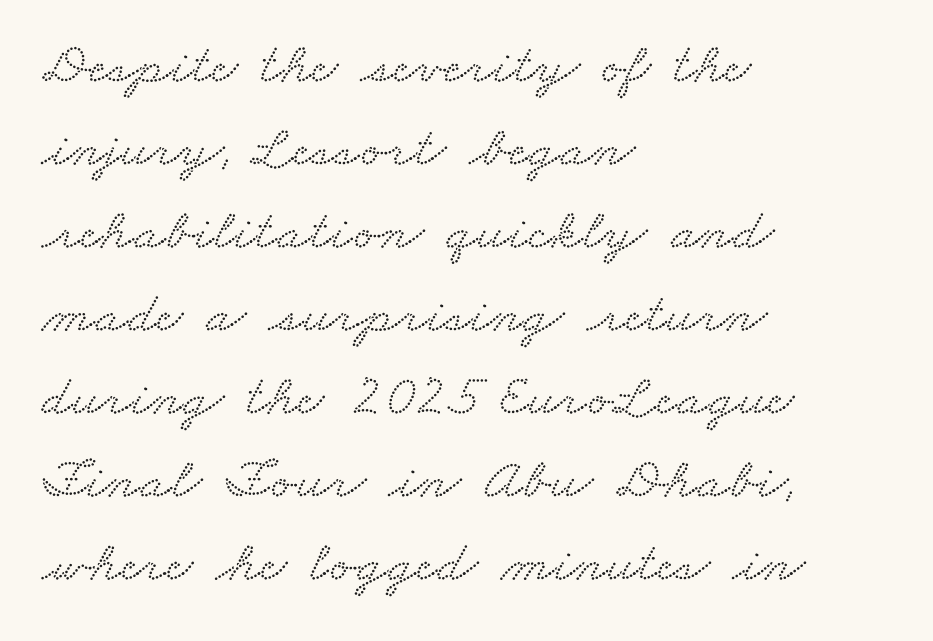
Q: Is the text underlined? A: No.
Q: How is the paragraph aligned? A: Left-aligned.
Q: Is the spacing between letters normal or unusually wide? A: Normal.
Q: Is the spacing between lines tight, normal or loose? A: Normal.
Q: Width (condensed, normal, or wide)? A: Wide.
Q: Stroke contrast? A: Low.
Q: x-height? A: Small.
Q: Monospaced? A: No.
